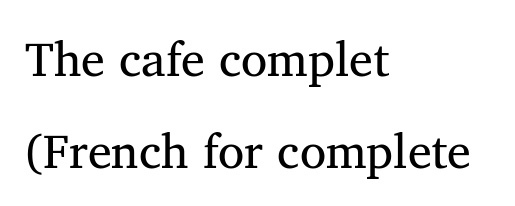
Ink coverage per letter is moderate at most. Every row of glyphs begins at an identical x-position on the left. Baseline-to-baseline distance is far greater than the letter height. Note the varied advance widths — an 'i' is clearly narrower than an 'm'.
